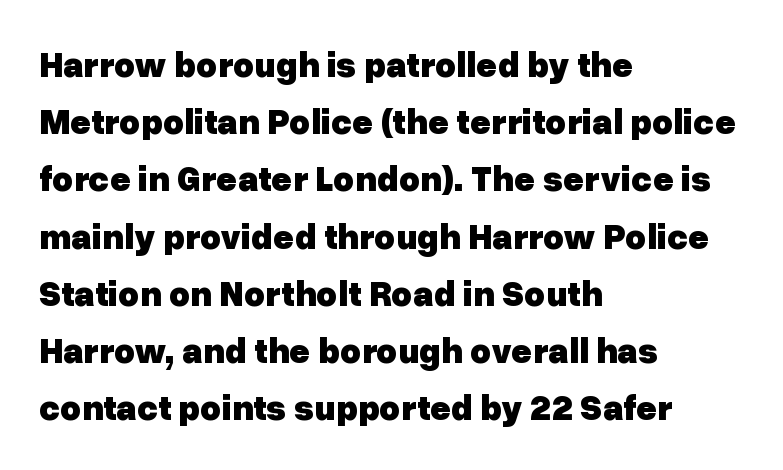
The image shows 36 px heavy sans-serif type, upright; set left-aligned, normal line spacing (1.59x), normal letter spacing, not underlined; low stroke contrast and a medium x-height.
